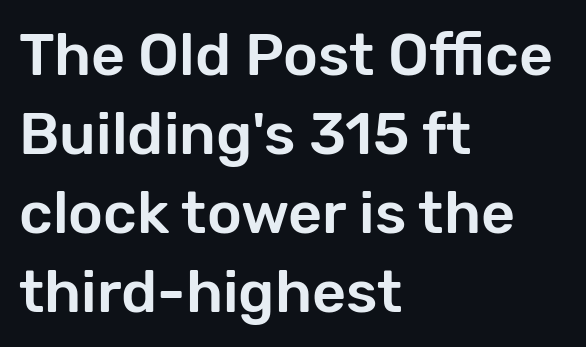
Check the space under the baseline: it is left empty. A normal amount of white space separates one row of letters from the next. The compositor pushed each line to the left boundary. Note the varied advance widths — an 'i' is clearly narrower than an 'm'. Do the letters lean? They stand straight.
